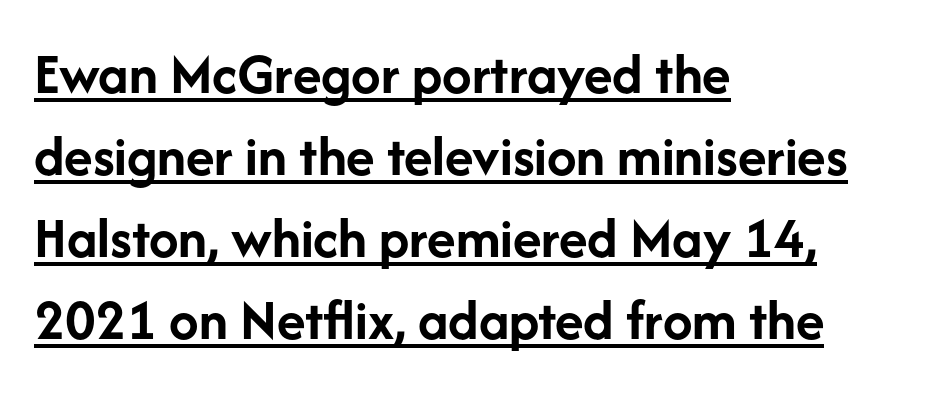
{"serif": "no", "italic": "no", "bold": "yes", "weight": "semibold", "width": "normal", "stroke_contrast": "low", "x_height": "medium", "monospaced": "no", "underline": "yes", "align": "left", "line_spacing": "normal", "line_spacing_ratio": 1.39, "letter_spacing": "normal", "letter_spacing_em": 0.0, "glyph_px": 59}
